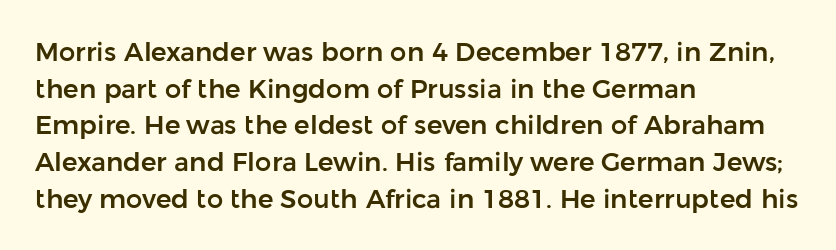
Here the glyphs are tracked normally, forming tight word shapes. Upright lettering throughout. Underline: absent. The lines are quadded left.
